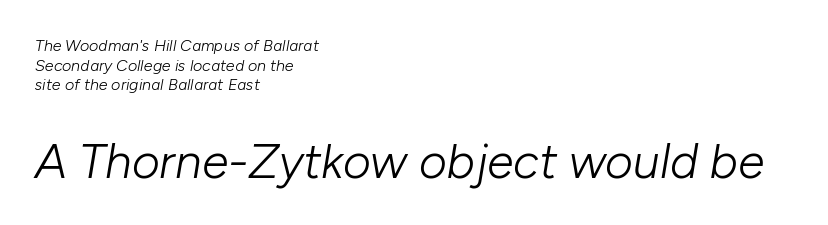
Type size steps up from the first block to the second. Check under the words: just untouched page. The passage shown is typed in a proportional face where columns would drift. Heaviness? Minimal to ordinary, like unemphasized prose.
